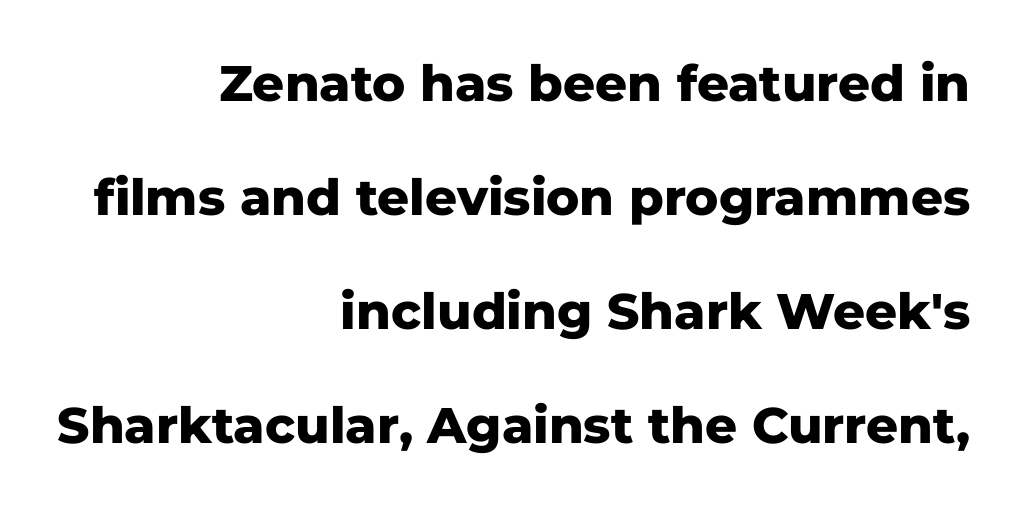
Q: Is the text bold? A: Yes.
Q: Is the text italic (slanted)? A: No, it is upright.
Q: Is the typeface a serif or a sans-serif typeface? A: Sans-serif.
Q: Is the text underlined? A: No.
Q: How is the paragraph aligned? A: Right-aligned.
Q: Is the spacing between letters normal or unusually wide? A: Normal.
Q: Is the spacing between lines tight, normal or loose? A: Loose.
Q: Width (condensed, normal, or wide)? A: Normal.
Q: Stroke contrast? A: Low.
Q: x-height? A: Medium.
Q: Monospaced? A: No.
